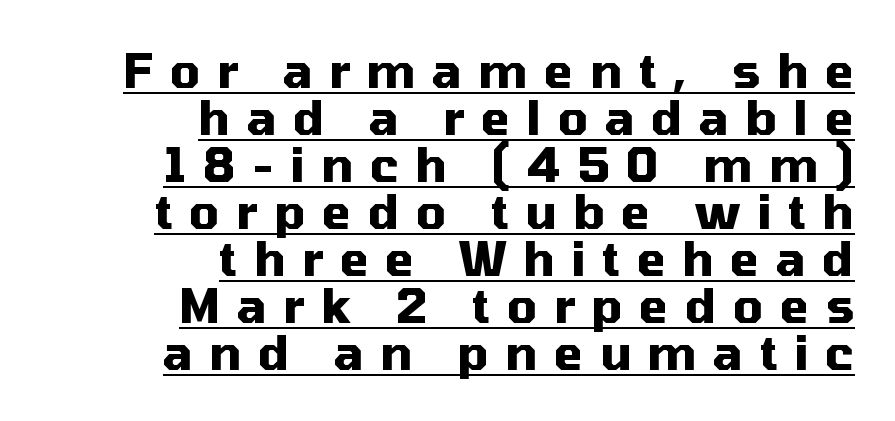
The image shows 47 px heavy sans-serif type, upright; set right-aligned, tight line spacing (1.0x), unusually wide letter spacing (+0.35 em), underlined; medium stroke contrast and a medium x-height.
